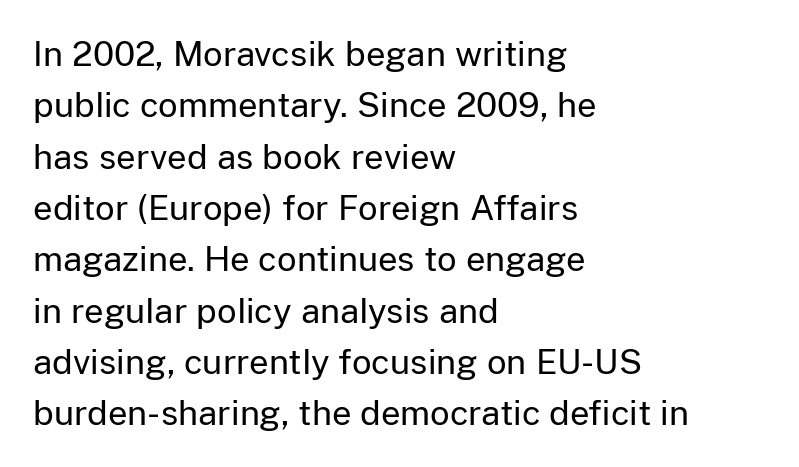
Students, observe: this is what conventionally led text looks like. Underline: absent. Each letter keeps its own natural width here, so spacing adapts to shape. The letterforms sit at book weight or below. Characters follow at the spacing the type designer built in.
